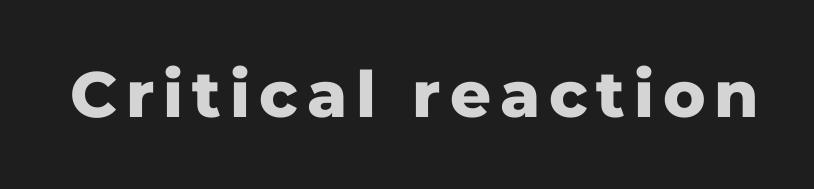
The typography opts for an upright posture over an oblique one. A clean baseline with only descenders dipping below it. You could not count columns in this text — the font is proportionally spaced. The rendering uses a bold face; every stroke is thick and dark.
